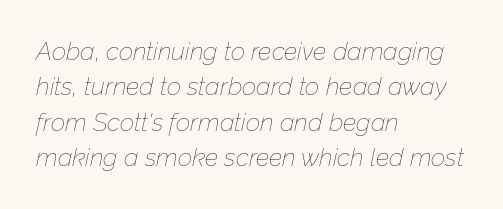
The rendering keeps characters at their native spacing. Compared with typical paragraphs, the rows here are spaced about the same. The passage is arranged the way most books set body copy — flush left. Any mark beneath the type? The region is blank.
